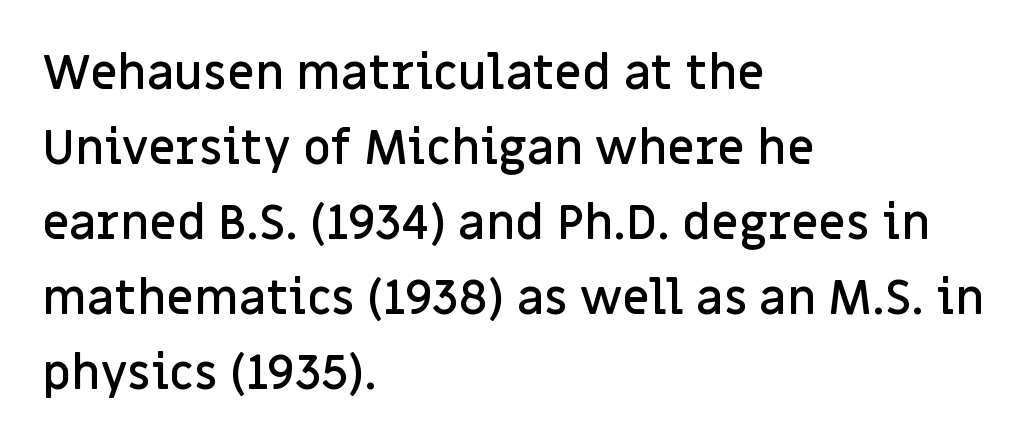
{"serif": "no", "italic": "no", "bold": "semi", "weight": "semibold", "width": "normal", "stroke_contrast": "low", "x_height": "large", "monospaced": "no", "underline": "no", "align": "left", "line_spacing": "normal", "line_spacing_ratio": 1.56, "letter_spacing": "normal", "letter_spacing_em": 0.0, "glyph_px": 48}
